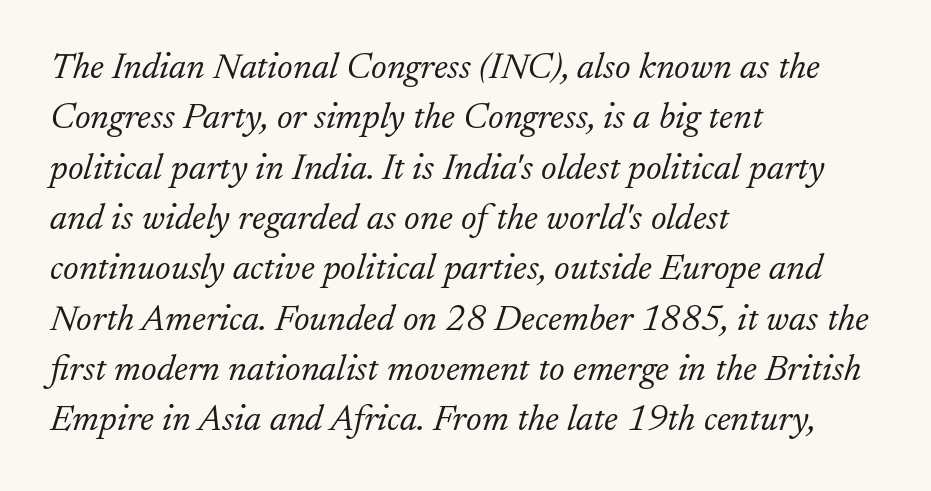
{"serif": "yes", "italic": "yes", "lean": "right", "slant_degrees": 17, "bold": "no", "weight": "light", "width": "normal", "stroke_contrast": "low", "x_height": "small", "monospaced": "no", "underline": "no", "align": "left", "line_spacing": "normal", "line_spacing_ratio": 1.36, "letter_spacing": "normal", "letter_spacing_em": 0.0, "glyph_px": 37}
